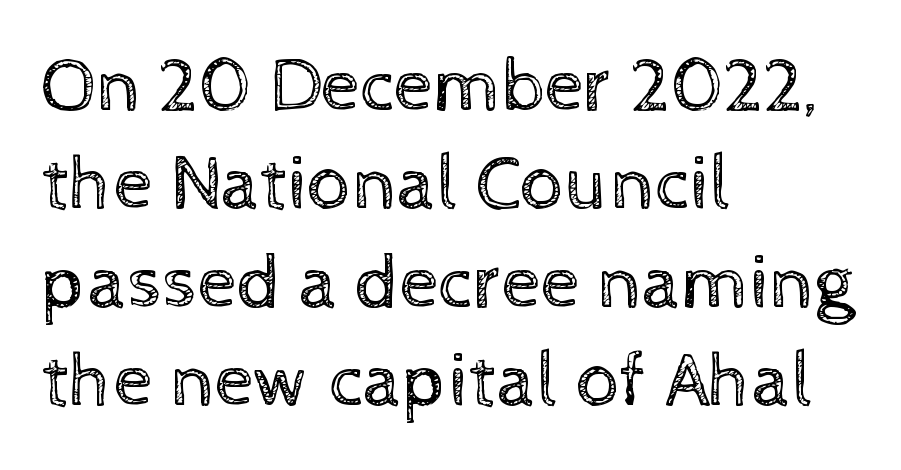
The image shows 78 px regular-weight type, upright; set left-aligned, normal line spacing (1.26x), normal letter spacing, not underlined; a medium x-height.
